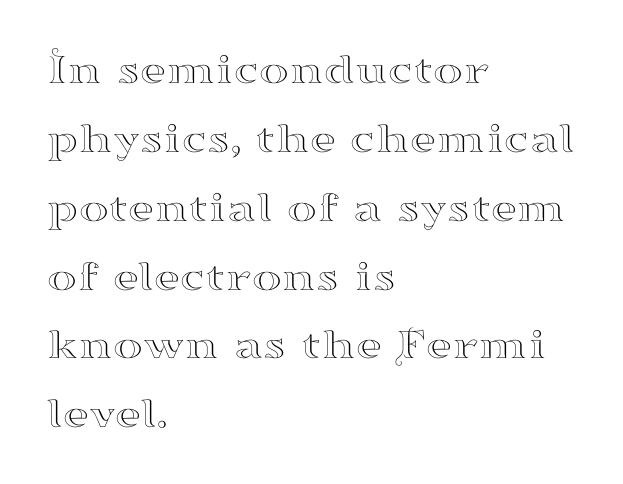
A roman cut, with each character standing at attention. Reading down the block, your eye returns to a fixed left position each line. The space directly below the letters is spotless. Varying glyph widths throughout — classic text-font behaviour. Normally led — the rows are evenly, conventionally spaced. Compared with typical body copy, the letter spacing here is the same.
